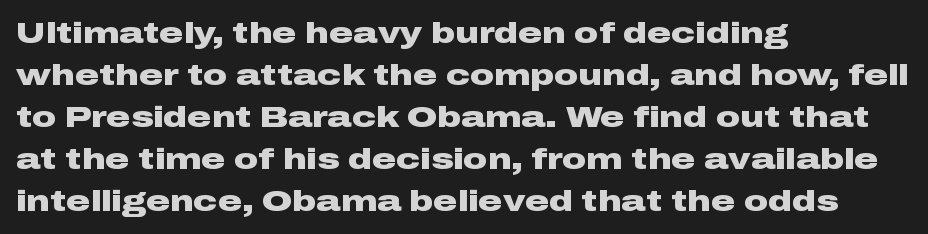
All the whitespace from short lines collects on the right. The line-height multiplier appears to be the usual default. Observe the ordinary spacing: letters are neighbours, not strangers. Each letter keeps its own natural width here, so spacing adapts to shape.
